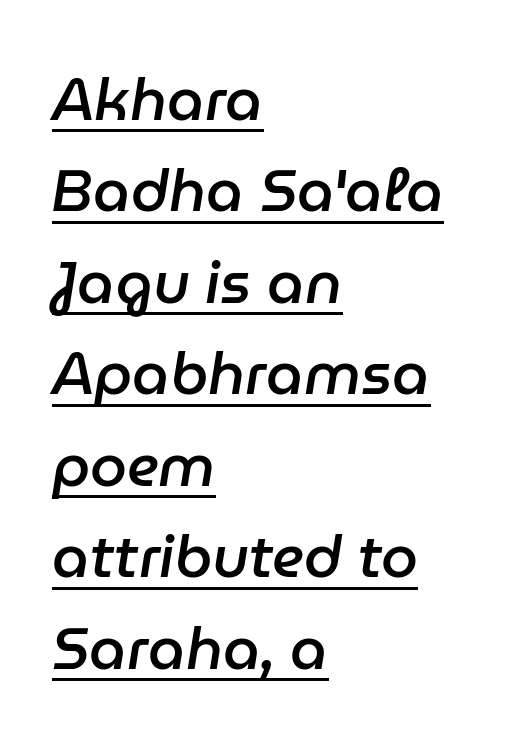
{"italic": "yes", "lean": "right", "slant_degrees": 9, "bold": "semi", "weight": "semibold", "width": "normal", "stroke_contrast": "low", "x_height": "medium", "monospaced": "no", "underline": "yes", "align": "left", "line_spacing": "normal", "line_spacing_ratio": 1.55, "letter_spacing": "normal", "letter_spacing_em": 0.0, "glyph_px": 59}
